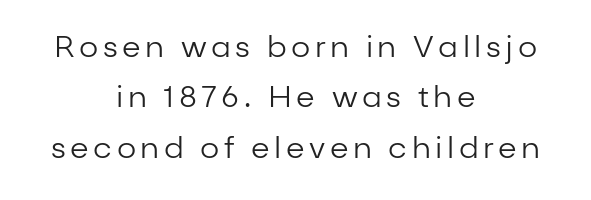
Q: Is the text bold? A: No.
Q: Is the text italic (slanted)? A: No, it is upright.
Q: Is the typeface a serif or a sans-serif typeface? A: Sans-serif.
Q: Is the text underlined? A: No.
Q: How is the paragraph aligned? A: Centered.
Q: Is the spacing between lines tight, normal or loose? A: Normal.
Q: Width (condensed, normal, or wide)? A: Normal.
Q: Stroke contrast? A: Low.
Q: x-height? A: Medium.
Q: Monospaced? A: No.
